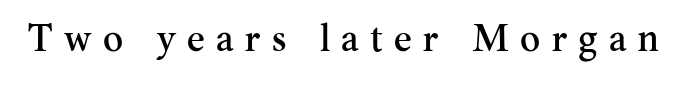
Q: Is the text italic (slanted)? A: No, it is upright.
Q: Is the typeface a serif or a sans-serif typeface? A: Serif.
Q: Is the text underlined? A: No.
Q: Is the spacing between letters normal or unusually wide? A: Unusually wide.
Q: Width (condensed, normal, or wide)? A: Normal.
Q: Stroke contrast? A: Medium.
Q: x-height? A: Small.
Q: Monospaced? A: No.
